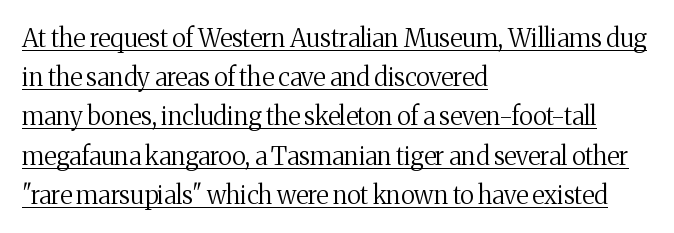
{"italic": "no", "bold": "no", "underline": "yes", "align": "left", "line_spacing": "normal", "line_spacing_ratio": 1.57, "letter_spacing": "normal", "letter_spacing_em": 0.0, "glyph_px": 25}
